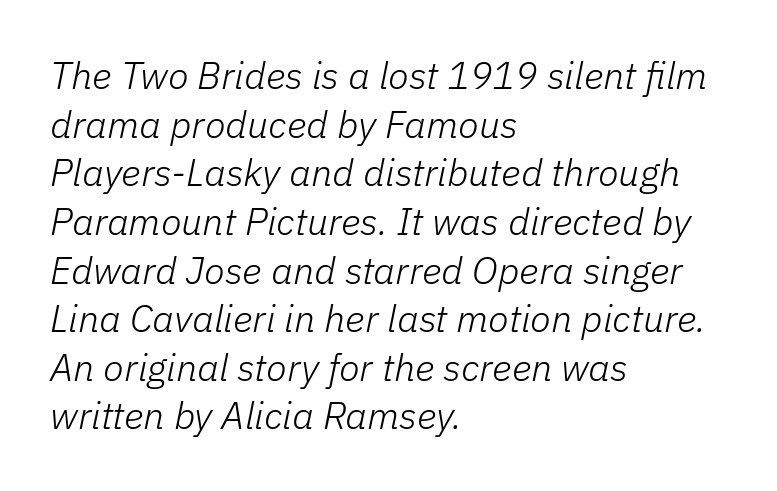
Visually the block forms a straight wall on the left and a jagged coastline on the right. The characters are drawn with everyday or finer stroke widths. No extra tracking has been applied to these lines. Each letter keeps its own natural width here, so spacing adapts to shape. Descenders are the only things crossing below the line. The designer left line spacing at the default.
